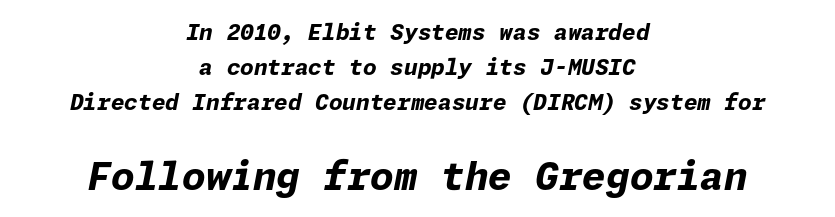
{"italic": "yes", "lean": "right", "slant_degrees": 11, "bold": "yes", "weight": "bold", "width": "normal", "stroke_contrast": "low", "x_height": "medium", "underline": "no", "align": "center", "line_spacing": "normal", "line_spacing_ratio": 1.58, "letter_spacing": "normal", "letter_spacing_em": 0.0, "larger_block": "second", "size_ratio": 1.73, "glyph_px": 38}
